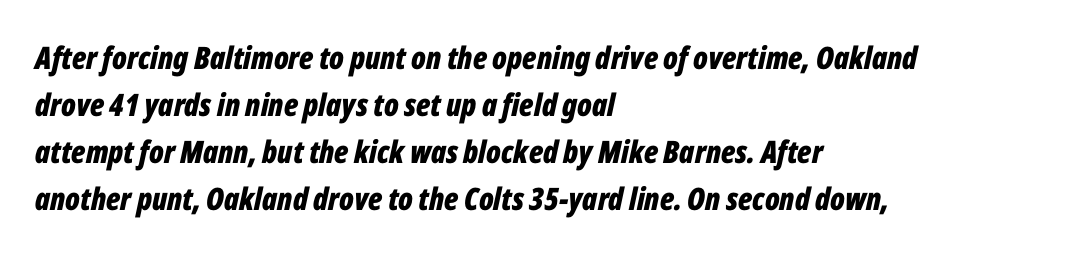
Q: Is the text bold? A: Yes.
Q: Is the text italic (slanted)? A: Yes, it leans right by about 12 degrees.
Q: Is the text underlined? A: No.
Q: How is the paragraph aligned? A: Left-aligned.
Q: Is the spacing between letters normal or unusually wide? A: Normal.
Q: Is the spacing between lines tight, normal or loose? A: Normal.
Q: Width (condensed, normal, or wide)? A: Condensed.
Q: Stroke contrast? A: Low.
Q: x-height? A: Medium.
Q: Monospaced? A: No.
